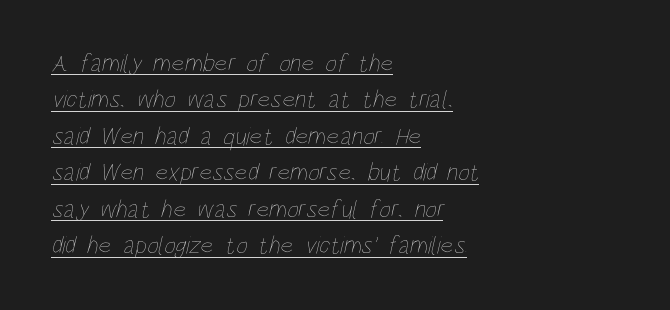
The passage shown is not bold in any degree. Where is the straight margin? On the left. Standard letterfit; no display-style spreading of the glyphs. The rendering uses a moderate line-height, typical for paragraphs. Every word sits above its own underline.
